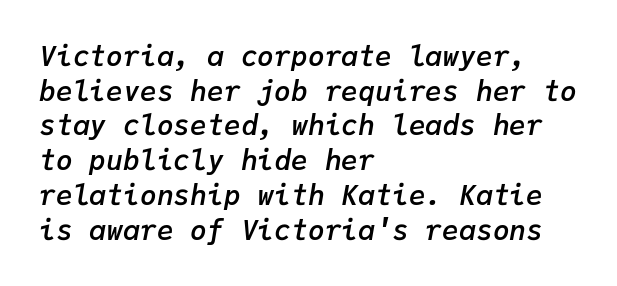
{"italic": "yes", "lean": "right", "slant_degrees": 9, "bold": "semi", "weight": "semibold", "width": "normal", "stroke_contrast": "low", "x_height": "medium", "monospaced": "yes", "underline": "no", "align": "left", "line_spacing_ratio": 1.24, "letter_spacing": "normal", "letter_spacing_em": 0.0, "glyph_px": 28}
